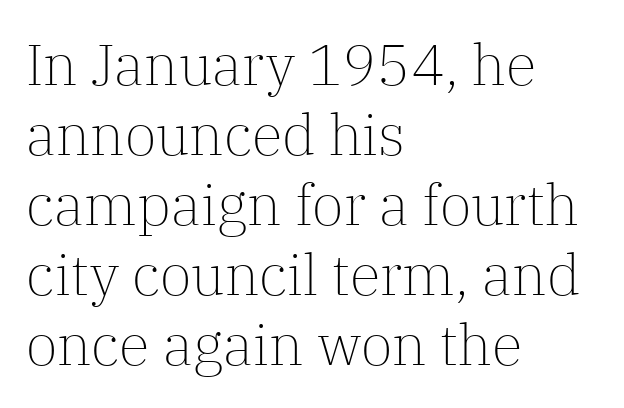
Q: Is the text bold? A: No.
Q: Is the text italic (slanted)? A: No, it is upright.
Q: Is the typeface a serif or a sans-serif typeface? A: Serif.
Q: Is the text underlined? A: No.
Q: How is the paragraph aligned? A: Left-aligned.
Q: Is the spacing between letters normal or unusually wide? A: Normal.
Q: Width (condensed, normal, or wide)? A: Normal.
Q: Stroke contrast? A: Low.
Q: x-height? A: Medium.
Q: Monospaced? A: No.
